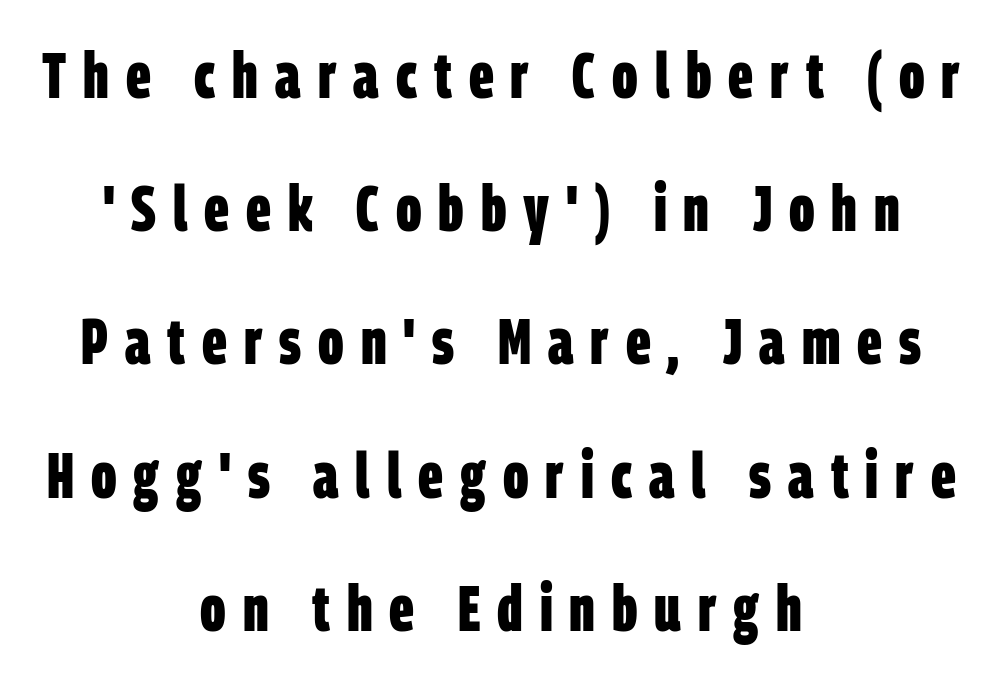
Q: Is the text bold? A: Yes.
Q: Is the typeface a serif or a sans-serif typeface? A: Sans-serif.
Q: Is the text underlined? A: No.
Q: How is the paragraph aligned? A: Centered.
Q: Is the spacing between letters normal or unusually wide? A: Unusually wide.
Q: Is the spacing between lines tight, normal or loose? A: Loose.
Q: Width (condensed, normal, or wide)? A: Condensed.
Q: Stroke contrast? A: Low.
Q: x-height? A: Large.
Q: Monospaced? A: No.
